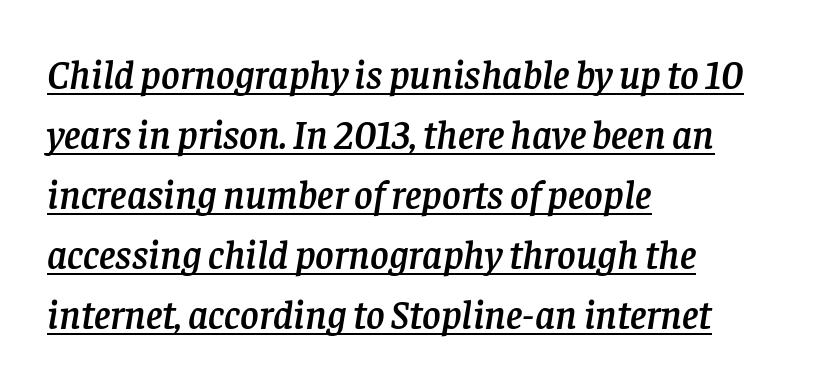
Q: Is the text italic (slanted)? A: Yes, it leans right by about 8 degrees.
Q: Is the typeface a serif or a sans-serif typeface? A: Serif.
Q: Is the text underlined? A: Yes.
Q: How is the paragraph aligned? A: Left-aligned.
Q: Is the spacing between letters normal or unusually wide? A: Normal.
Q: Is the spacing between lines tight, normal or loose? A: Normal.
Q: Width (condensed, normal, or wide)? A: Normal.
Q: Stroke contrast? A: Low.
Q: x-height? A: Large.
Q: Monospaced? A: No.
